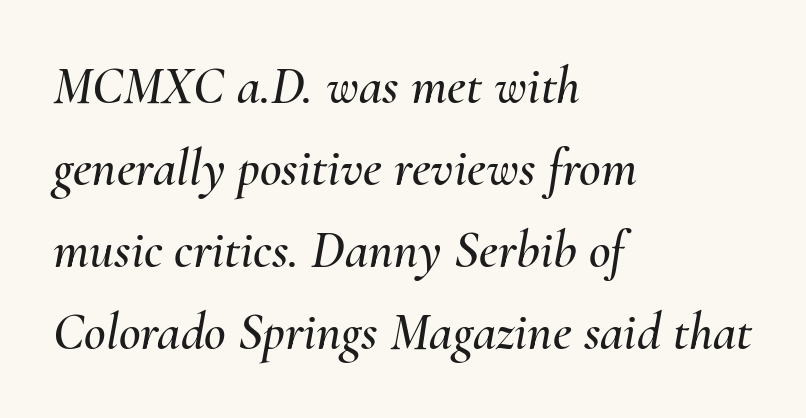
The image shows 53 px text type, italic (leaning right); set left-aligned, normal line spacing (1.55x), normal letter spacing, not underlined; medium stroke contrast and a small x-height.
